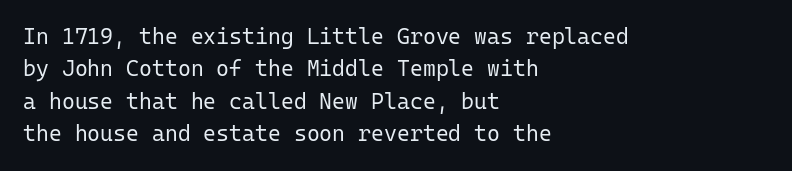
The image shows 22 px text type, upright; set left-aligned, normal line spacing (1.47x), normal letter spacing, not underlined.
